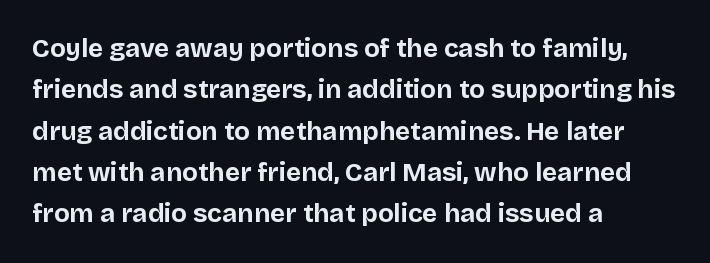
The image shows 26 px bold type, upright; set left-aligned, normal line spacing (1.59x), normal letter spacing, not underlined.
